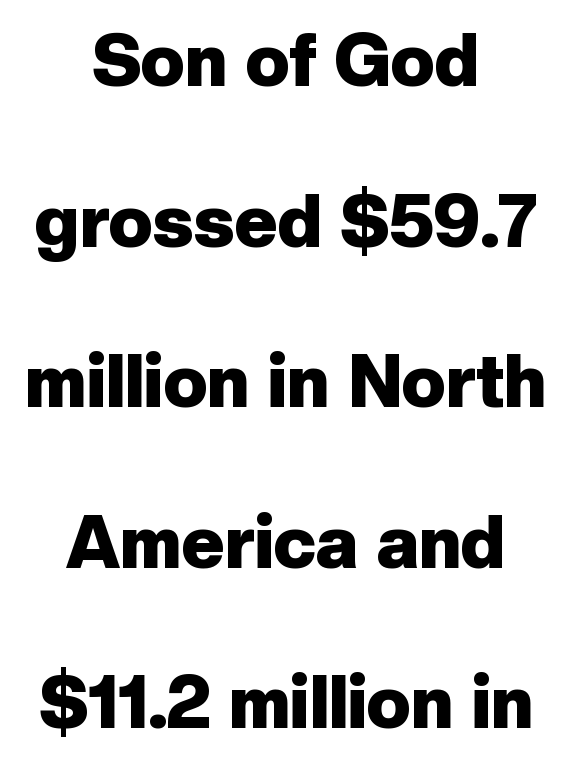
The image shows 73 px heavy sans-serif type, upright; set centered, loose line spacing (2.2x), normal letter spacing, not underlined; low stroke contrast and a medium x-height.
